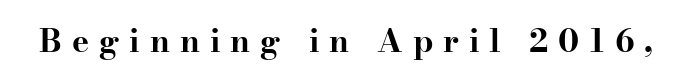
Does the type have serifs? Yes, each stem ends in a small foot. On the weight axis this lands at bold, roughly 700. A typesetter would mark this as roman, not italic. Short note: letters widely spaced. Do the characters align in a grid? No, the font is proportional.
